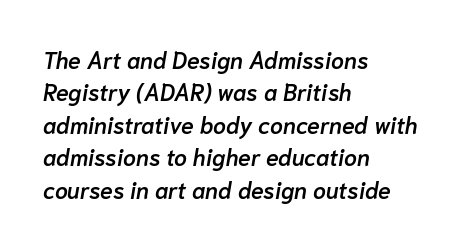
Rule under the text: the space is simply empty. What stands out about the letter spacing? Nothing — it is the standard amount. An italicized treatment has been applied to the whole sample. Evenly set lines give the paragraph a standard silhouette. Notice how the passage keeps a crisp vertical edge on the left only. Emphasis by weight is partial: semibold.
